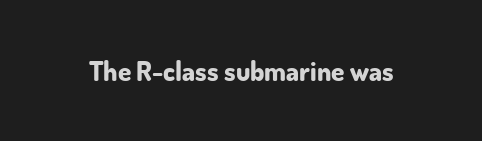
Q: Is the text bold? A: Yes.
Q: Is the text italic (slanted)? A: No, it is upright.
Q: Is the text underlined? A: No.
Q: Is the spacing between letters normal or unusually wide? A: Normal.
